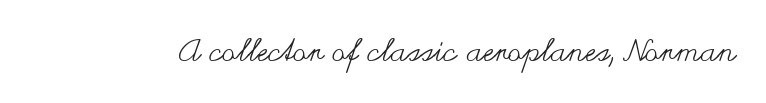
{"bold": "no", "weight": "regular", "width": "wide", "stroke_contrast": "medium", "x_height": "small", "monospaced": "no", "underline": "no", "letter_spacing": "normal", "letter_spacing_em": 0.0, "glyph_px": 31}
